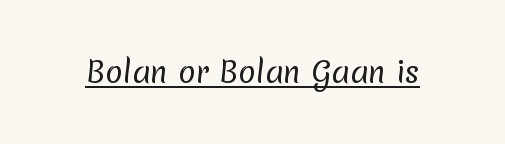
{"serif": "no", "bold": "no", "weight": "regular", "width": "normal", "stroke_contrast": "low", "x_height": "medium", "monospaced": "no", "underline": "yes", "letter_spacing": "normal", "letter_spacing_em": 0.0, "glyph_px": 29}
